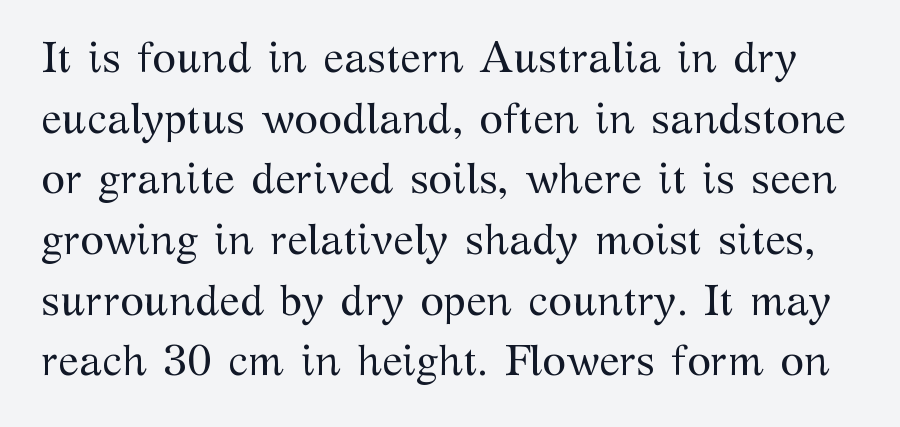
{"serif": "yes", "italic": "no", "bold": "no", "weight": "regular", "width": "normal", "stroke_contrast": "medium", "x_height": "medium", "monospaced": "no", "underline": "no", "line_spacing": "normal", "line_spacing_ratio": 1.41, "letter_spacing": "normal", "letter_spacing_em": 0.0, "glyph_px": 43}
